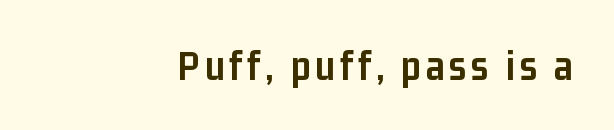
The image shows 43 px semibold, condensed sans-serif type, upright; set right-aligned, not underlined; low stroke contrast and a medium x-height.
